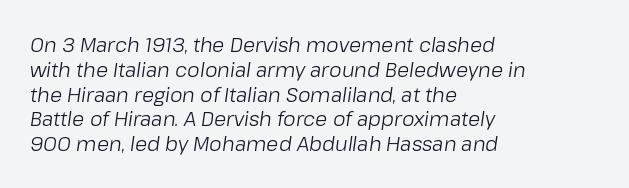
Honestly, there is no underline to notice here at all. Letters have the restrained weight of plain body copy at most. The lines are quadded left. Caption: standard tracking, unaltered.
